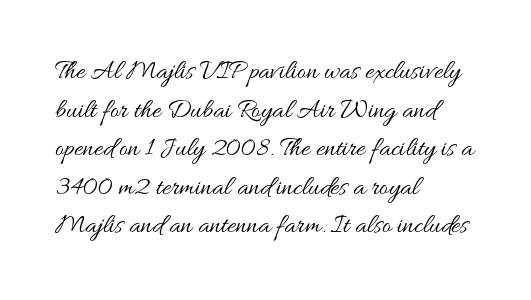
Stroke thickness stays within the range of a standard reading face or lighter. Notice how descenders clear the ascenders below comfortably — that's standard leading. There is no visible air inserted between adjacent glyphs. Casual observation: everything's shoved over to the left. The specimen omits any rule beneath the text block's lines.
